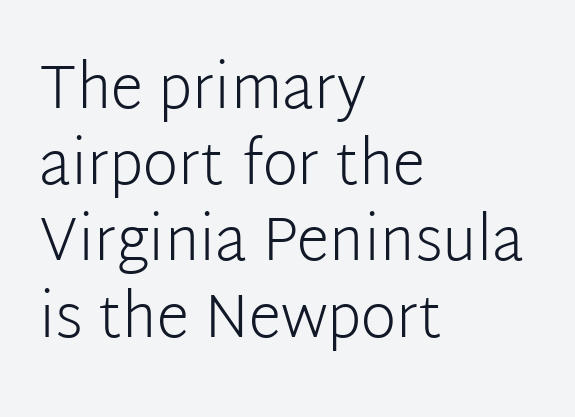
The image shows 60 px light sans-serif type, upright; set left-aligned, normal line spacing (1.27x), normal letter spacing, not underlined; low stroke contrast and a medium x-height.
